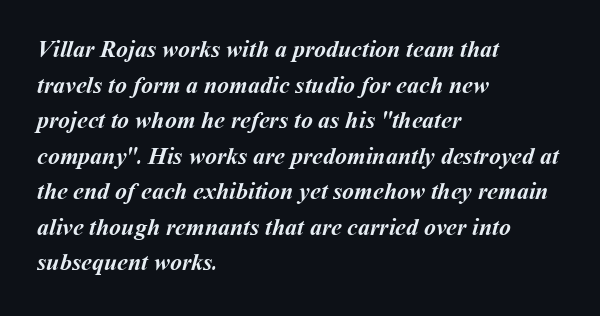
Q: Is the text bold? A: Yes.
Q: Is the text underlined? A: No.
Q: How is the paragraph aligned? A: Left-aligned.
Q: Is the spacing between letters normal or unusually wide? A: Normal.
Q: Is the spacing between lines tight, normal or loose? A: Normal.
